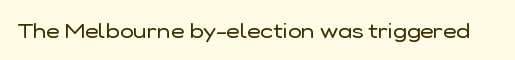
The passage shown is not underscored anywhere. The font's upright variant was chosen for this text. Stems here are at most as thick as an everyday book face. Observe the ordinary spacing: letters are neighbours, not strangers.
